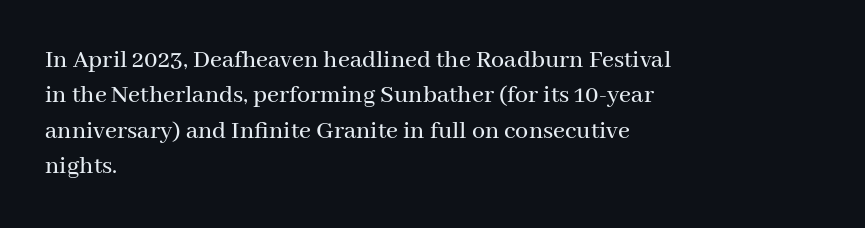
{"italic": "no", "underline": "no", "align": "left", "line_spacing": "normal", "line_spacing_ratio": 1.36, "letter_spacing": "normal", "letter_spacing_em": 0.0, "glyph_px": 26}
